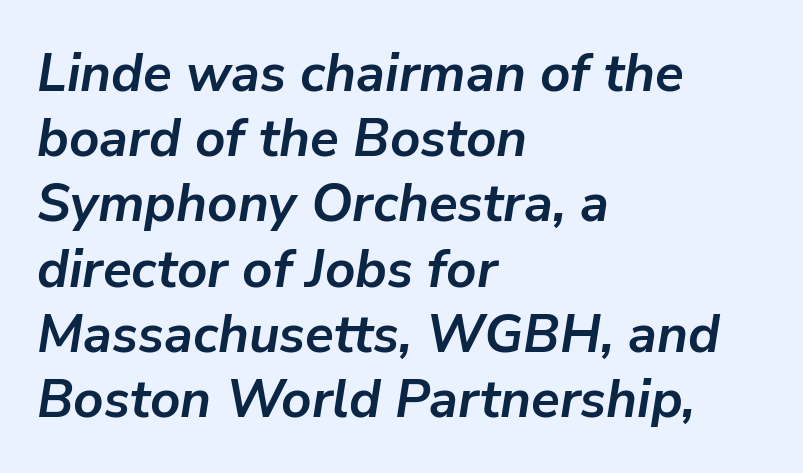
{"italic": "yes", "lean": "right", "slant_degrees": 9, "bold": "yes", "weight": "semibold", "width": "normal", "stroke_contrast": "low", "x_height": "medium", "monospaced": "no", "underline": "no", "align": "left", "line_spacing_ratio": 1.23, "letter_spacing": "normal", "letter_spacing_em": 0.0, "glyph_px": 53}
